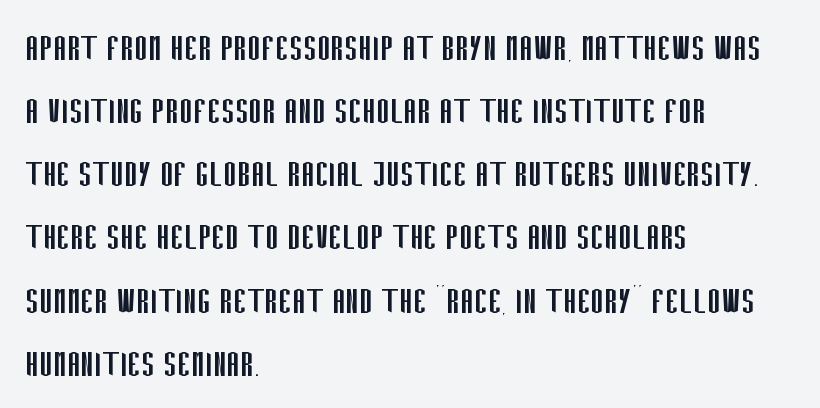
The image shows 41 px regular-weight, condensed sans-serif type, upright; set left-aligned, normal line spacing (1.54x), normal letter spacing, not underlined; low stroke contrast and a large x-height.
